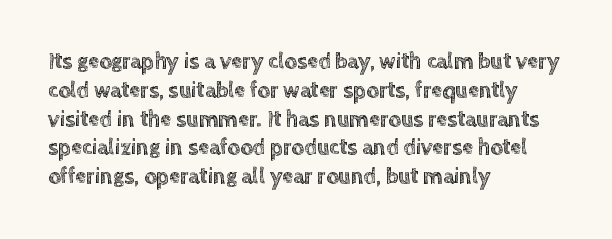
The image shows 22 px text type, upright; set left-aligned, normal line spacing (1.31x), normal letter spacing, not underlined.
